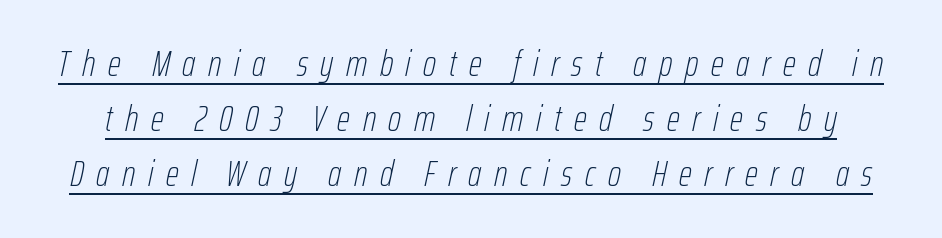
Summary of weight: not heavy and not bold. Looks like regular typesetting: each glyph gets only the width it needs. Words appear elongated and porous because spacing is wide. Would a proofreader flag this as italicized? Yes. Reading down the column, the eye jumps a familiar distance to each next line.
